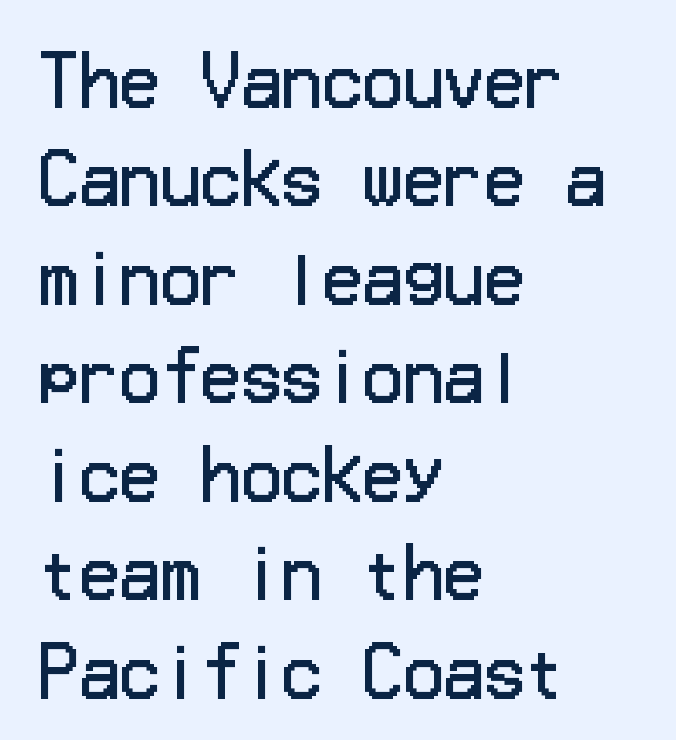
The image shows 67 px regular-weight sans-serif type, upright; set left-aligned, normal line spacing (1.47x), normal letter spacing, not underlined; low stroke contrast and a medium x-height.
